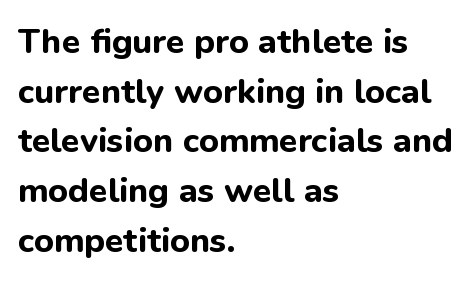
{"serif": "no", "italic": "no", "bold": "yes", "weight": "bold", "width": "normal", "stroke_contrast": "low", "x_height": "medium", "monospaced": "no", "underline": "no", "align": "left", "line_spacing": "normal", "line_spacing_ratio": 1.46, "letter_spacing": "normal", "letter_spacing_em": 0.0, "glyph_px": 34}
